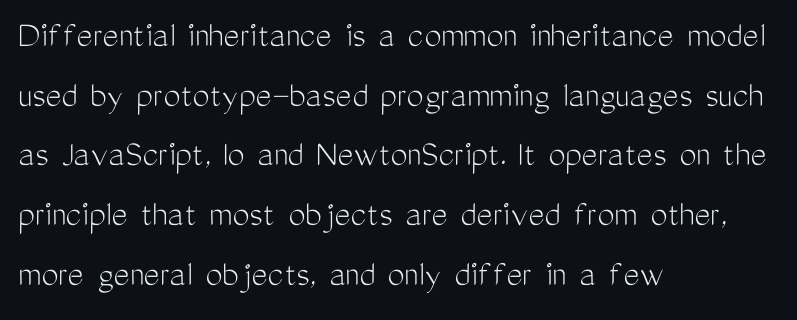
Q: Is the text bold? A: No.
Q: Is the text italic (slanted)? A: No, it is upright.
Q: Is the typeface a serif or a sans-serif typeface? A: Sans-serif.
Q: Is the text underlined? A: No.
Q: How is the paragraph aligned? A: Left-aligned.
Q: Is the spacing between letters normal or unusually wide? A: Normal.
Q: Is the spacing between lines tight, normal or loose? A: Normal.
Q: Width (condensed, normal, or wide)? A: Condensed.
Q: Stroke contrast? A: Medium.
Q: x-height? A: Medium.
Q: Monospaced? A: No.
